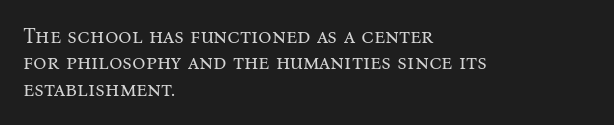
The rendering uses a moderate line-height, typical for paragraphs. Only glyphs here, with clear space below each row. The passage is arranged the way most books set body copy — flush left. Spacing between characters is what you'd get straight out of the box.
